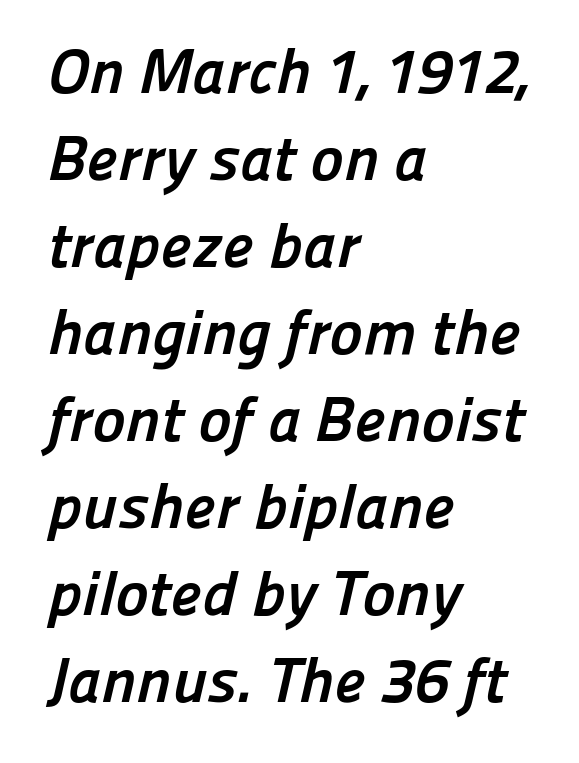
Q: Is the text bold? A: Yes.
Q: Is the typeface a serif or a sans-serif typeface? A: Sans-serif.
Q: Is the text underlined? A: No.
Q: How is the paragraph aligned? A: Left-aligned.
Q: Is the spacing between letters normal or unusually wide? A: Normal.
Q: Is the spacing between lines tight, normal or loose? A: Normal.
Q: Width (condensed, normal, or wide)? A: Normal.
Q: Stroke contrast? A: Low.
Q: x-height? A: Medium.
Q: Monospaced? A: No.
